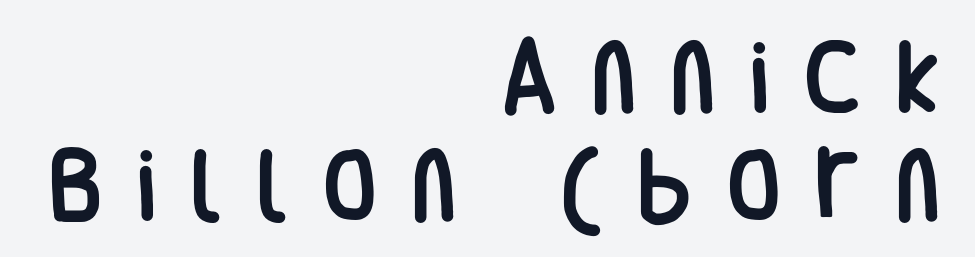
Notice how the passage keeps a crisp vertical edge on the right only. The letters advance in unequal steps, a hallmark of proportional type. The passage shown is typeset with a sans-serif family. The space directly below the letters is spotless. Notice how descenders clear the ascenders below comfortably — that's standard leading. What stands out about the letter spacing? Its width — letters are far apart.
